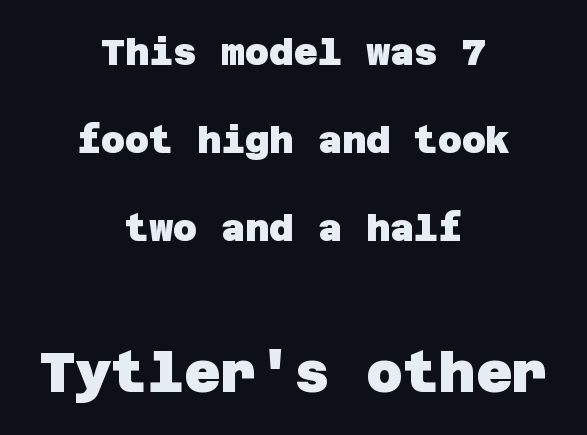
Q: Is the text bold? A: Yes.
Q: Is the typeface a serif or a sans-serif typeface? A: Sans-serif.
Q: Is the text underlined? A: No.
Q: How is the paragraph aligned? A: Centered.
Q: Is the spacing between letters normal or unusually wide? A: Normal.
Q: Is the spacing between lines tight, normal or loose? A: Loose.
Q: Which block of text is set in a larger size, the first (top) or the second (bottom)? A: The second (bottom) one.
Q: Width (condensed, normal, or wide)? A: Normal.
Q: Stroke contrast? A: Low.
Q: x-height? A: Large.
